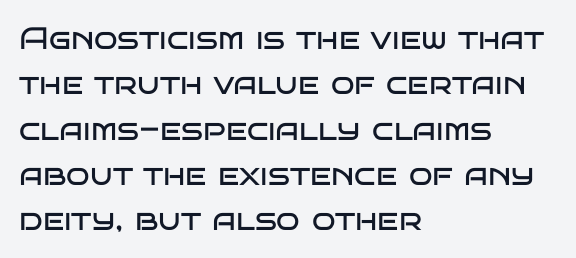
Q: Is the text bold? A: No.
Q: Is the text italic (slanted)? A: No, it is upright.
Q: Is the typeface a serif or a sans-serif typeface? A: Sans-serif.
Q: Is the text underlined? A: No.
Q: How is the paragraph aligned? A: Left-aligned.
Q: Is the spacing between letters normal or unusually wide? A: Normal.
Q: Is the spacing between lines tight, normal or loose? A: Normal.
Q: Width (condensed, normal, or wide)? A: Wide.
Q: Stroke contrast? A: Low.
Q: x-height? A: Large.
Q: Monospaced? A: No.
